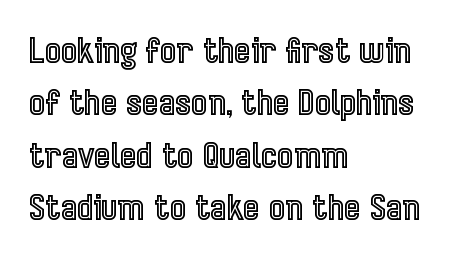
Q: Is the text italic (slanted)? A: No, it is upright.
Q: Is the text underlined? A: No.
Q: How is the paragraph aligned? A: Left-aligned.
Q: Is the spacing between letters normal or unusually wide? A: Normal.
Q: Is the spacing between lines tight, normal or loose? A: Normal.
Q: Width (condensed, normal, or wide)? A: Condensed.
Q: x-height? A: Medium.
Q: Monospaced? A: No.
